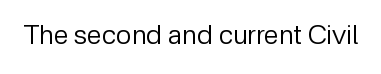
Has an underline been added? It has not. The type is set solid horizontally, with unmodified tracking. The characters are drawn with everyday or finer stroke widths. Every character sits straight up, as roman type does.
